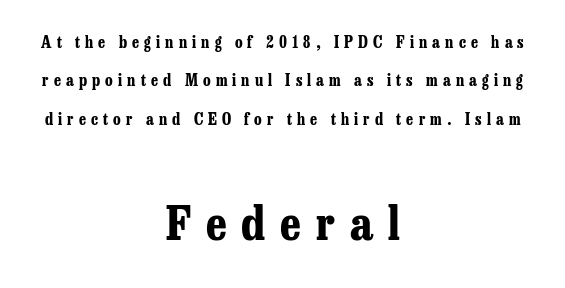
The image shows 47 px bold, condensed serif type, upright; set centered, loose line spacing (2.4x), unusually wide letter spacing (+0.32 em), not underlined; the second (bottom) block is 2.94x larger; low stroke contrast and a medium x-height.
